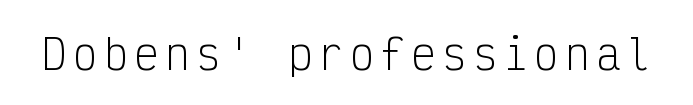
The baseline area is clear. The lettering holds an erect, upright posture throughout. This sample has the even, mechanical cadence of fixed-width lettering. No extra ink here — the face is not bold. The passage shown is typeset with a sans-serif family.
